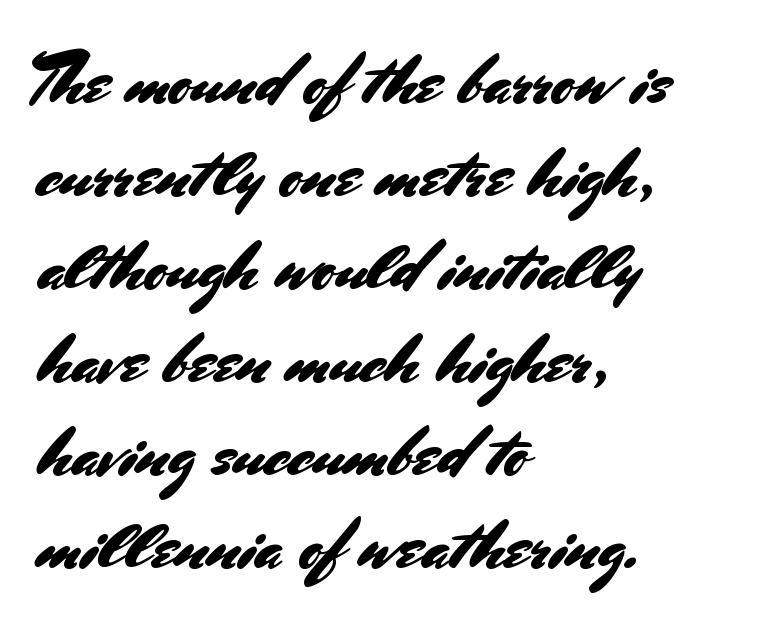
The face used here is a sans, in the tradition of grotesques and geometrics. Plain, unruled lines of type. Short and long lines alike share a common starting point at left.
